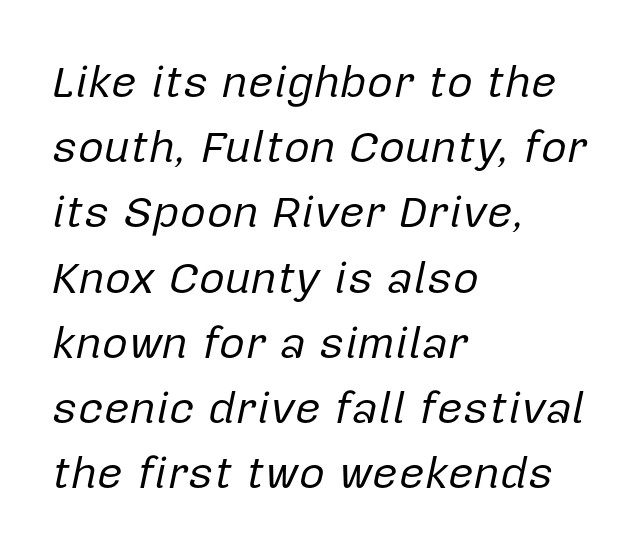
Is this a heavy cut? Hardly; it is regular or lighter. The type is set solid horizontally, with unmodified tracking. Here the designer chose a conventional face with non-uniform glyph widths. The axis of the letterforms is tilted away from vertical.
